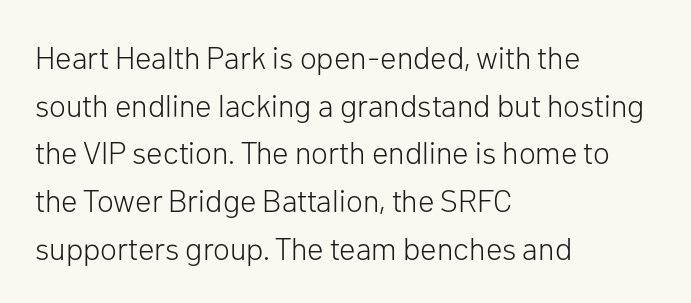
Has an underline been added? It has not. Is the type heavy? It reads as light-to-regular instead. Students, note that the glyphs here touch the page at normal intervals. The type sits square on the baseline with zero lean.
